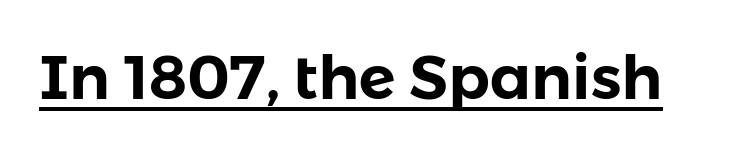
A typesetter would call this zero additional tracking. Ordinary non-slanted type is in use. You can see a thin bar hugging the bottom of the glyphs. This sample has the flowing, uneven cadence of proportional lettering.
